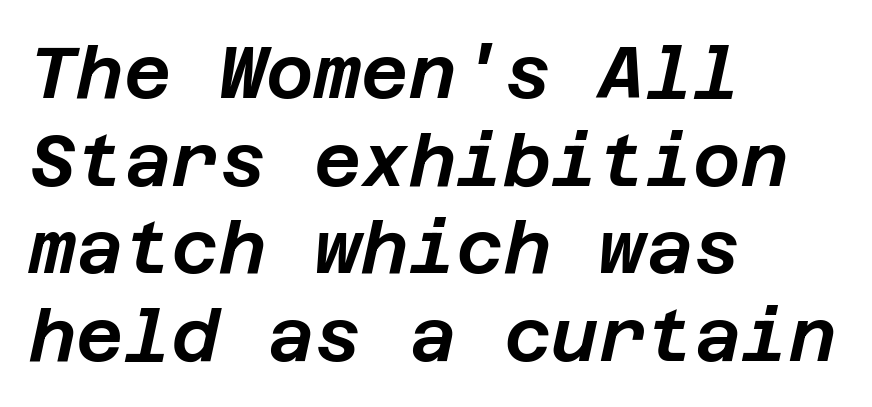
Q: Is the text italic (slanted)? A: Yes, it leans right by about 12 degrees.
Q: Is the text underlined? A: No.
Q: How is the paragraph aligned? A: Left-aligned.
Q: Is the spacing between letters normal or unusually wide? A: Normal.
Q: Width (condensed, normal, or wide)? A: Normal.
Q: Stroke contrast? A: Low.
Q: x-height? A: Large.
